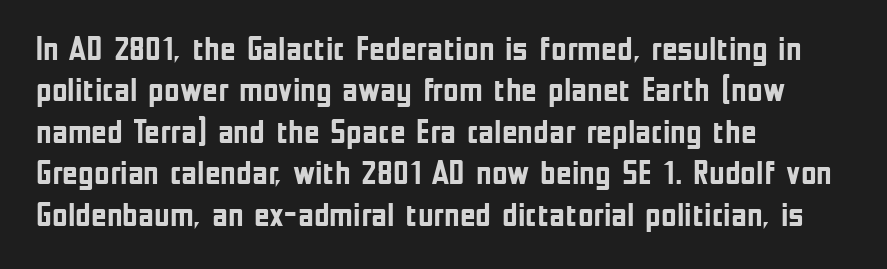
{"serif": "no", "italic": "no", "bold": "yes", "weight": "semibold", "width": "condensed", "stroke_contrast": "low", "x_height": "medium", "monospaced": "no", "underline": "no", "align": "left", "line_spacing_ratio": 1.22, "letter_spacing": "normal", "letter_spacing_em": 0.0, "glyph_px": 34}
